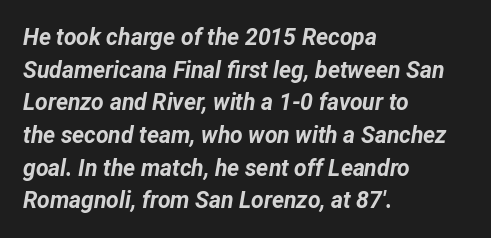
Q: Is the text bold? A: Yes.
Q: Is the text italic (slanted)? A: Yes, it leans right by about 12 degrees.
Q: Is the text underlined? A: No.
Q: How is the paragraph aligned? A: Left-aligned.
Q: Is the spacing between letters normal or unusually wide? A: Normal.
Q: Is the spacing between lines tight, normal or loose? A: Normal.
